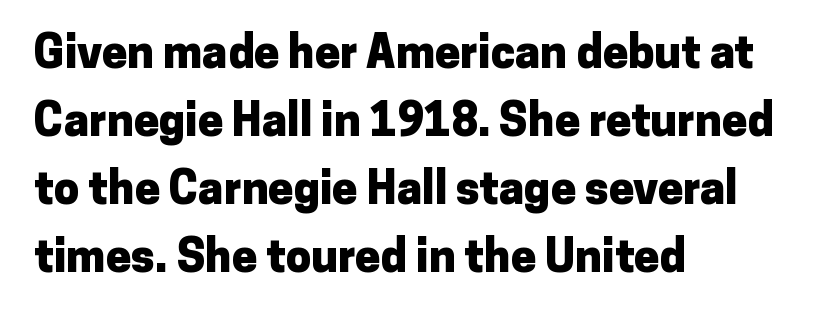
The image shows 45 px heavy sans-serif type, upright; set left-aligned, normal line spacing (1.51x), normal letter spacing, not underlined; low stroke contrast and a medium x-height.
